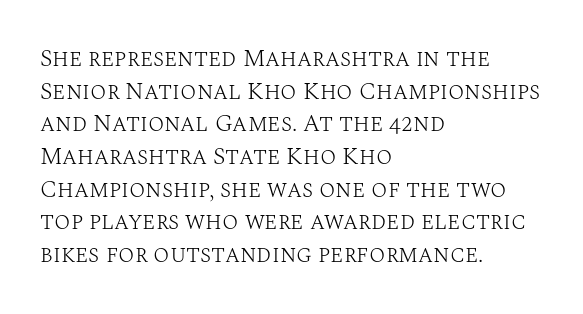
{"italic": "no", "bold": "no", "underline": "no", "align": "left", "line_spacing": "normal", "line_spacing_ratio": 1.36, "letter_spacing": "normal", "letter_spacing_em": 0.0, "glyph_px": 24}
